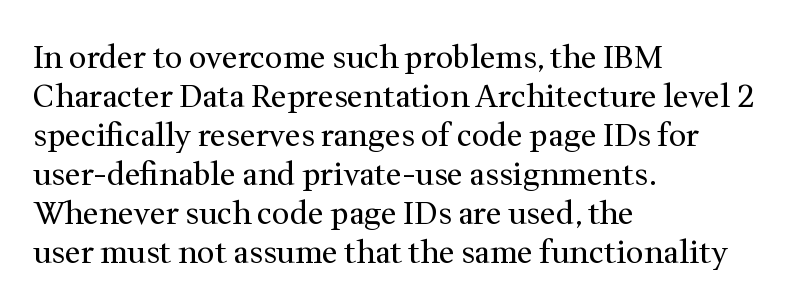
{"serif": "yes", "italic": "no", "bold": "no", "weight": "regular", "width": "normal", "stroke_contrast": "medium", "x_height": "medium", "monospaced": "no", "underline": "no", "align": "left", "line_spacing": "normal", "line_spacing_ratio": 1.26, "letter_spacing": "normal", "letter_spacing_em": 0.0, "glyph_px": 31}
